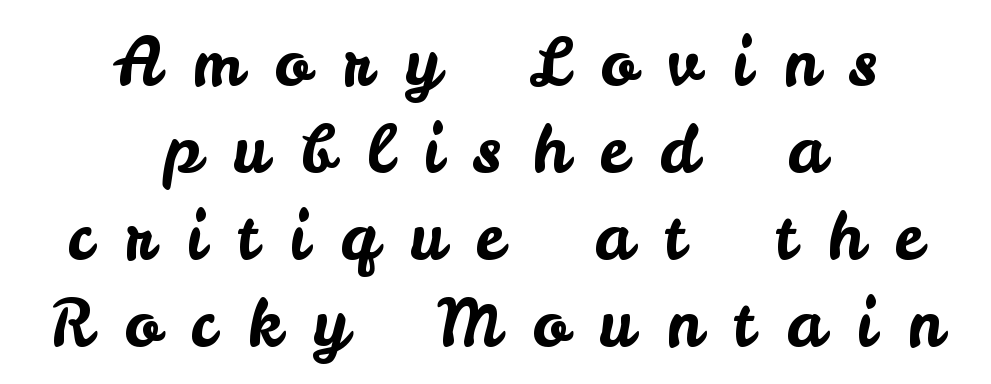
Q: Is the text italic (slanted)? A: Yes.
Q: Is the typeface a serif or a sans-serif typeface? A: Sans-serif.
Q: Is the text underlined? A: No.
Q: How is the paragraph aligned? A: Centered.
Q: Is the spacing between letters normal or unusually wide? A: Unusually wide.
Q: Is the spacing between lines tight, normal or loose? A: Normal.
Q: Width (condensed, normal, or wide)? A: Normal.
Q: Stroke contrast? A: Low.
Q: x-height? A: Small.
Q: Monospaced? A: No.
